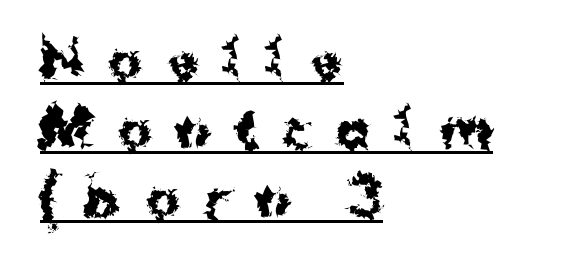
The image shows 51 px bold sans-serif type, upright; set left-aligned, normal line spacing (1.35x), unusually wide letter spacing (+0.47 em), underlined; medium stroke contrast and a medium x-height.
